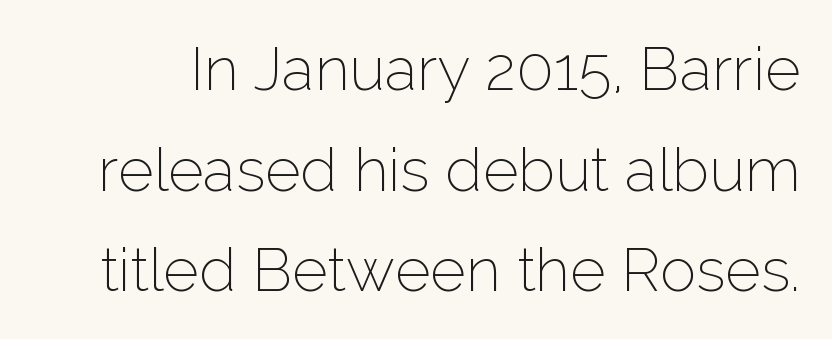
Look at the bottom of the vertical strokes: they stop flat, with no serifs. The vertical gap from one line to the next is medium. Heaviness? Minimal to ordinary, like unemphasized prose. The horizontal fit of the characters is conventional and even. A typesetter would call this proportional, since set widths differ per character. The specimen reads as upright at a glance.
